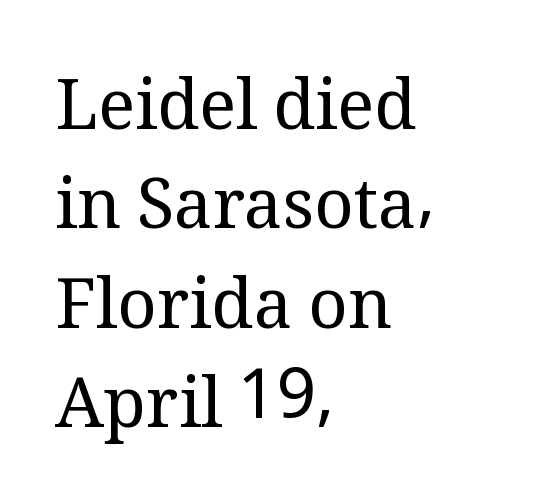
Students, observe: this is what conventionally led text looks like. These lines are rendered in a variable-pitch font. A typesetter would mark this as roman, not italic. In terms of letterform style, serifs are clearly present. The foot of each line stays bare and open. Characters follow at the spacing the type designer built in.
